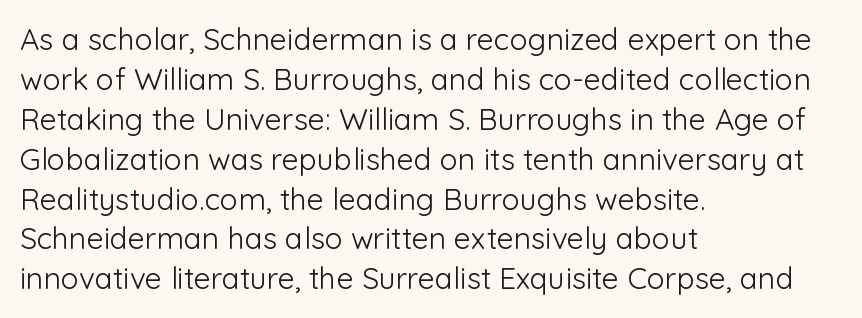
Q: Is the text bold? A: No.
Q: Is the text italic (slanted)? A: No, it is upright.
Q: Is the typeface a serif or a sans-serif typeface? A: Sans-serif.
Q: Is the text underlined? A: No.
Q: How is the paragraph aligned? A: Left-aligned.
Q: Is the spacing between letters normal or unusually wide? A: Normal.
Q: Is the spacing between lines tight, normal or loose? A: Normal.
Q: Width (condensed, normal, or wide)? A: Normal.
Q: Stroke contrast? A: Low.
Q: x-height? A: Medium.
Q: Monospaced? A: No.
